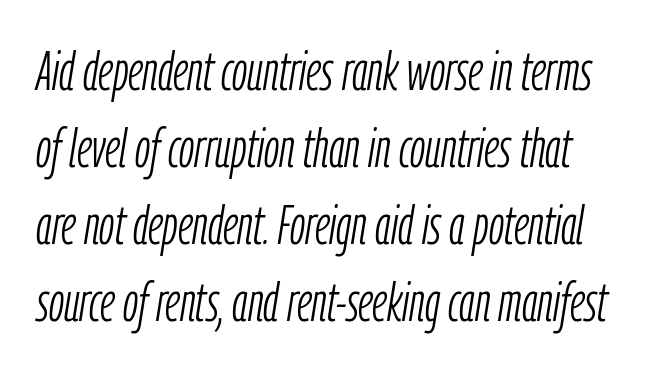
{"italic": "yes", "lean": "right", "slant_degrees": 9, "bold": "no", "weight": "light", "width": "condensed", "stroke_contrast": "low", "x_height": "medium", "monospaced": "no", "underline": "no", "line_spacing": "normal", "line_spacing_ratio": 1.4, "letter_spacing": "normal", "letter_spacing_em": 0.0, "glyph_px": 55}
